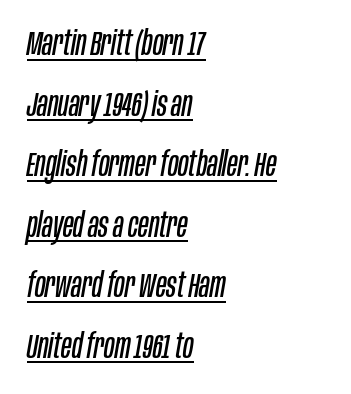
{"italic": "yes", "lean": "right", "slant_degrees": 10, "bold": "no", "weight": "regular", "width": "condensed", "stroke_contrast": "low", "x_height": "large", "monospaced": "no", "underline": "yes", "align": "left", "line_spacing_ratio": 1.78, "letter_spacing": "normal", "letter_spacing_em": 0.0, "glyph_px": 34}
